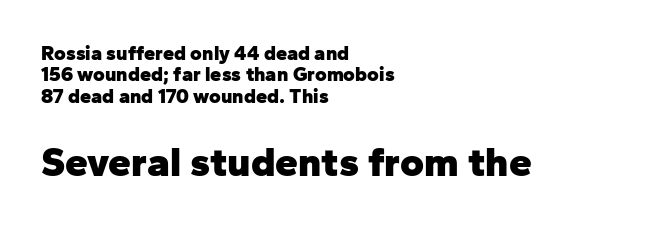
The font's upright variant was chosen for this text. Between one letter and the next there's only the usual sliver of space. Note: no serifs on the glyphs. Closely set lines give the paragraph a compact silhouette. Think of a printed novel: that variable character pitch is what you see here.
